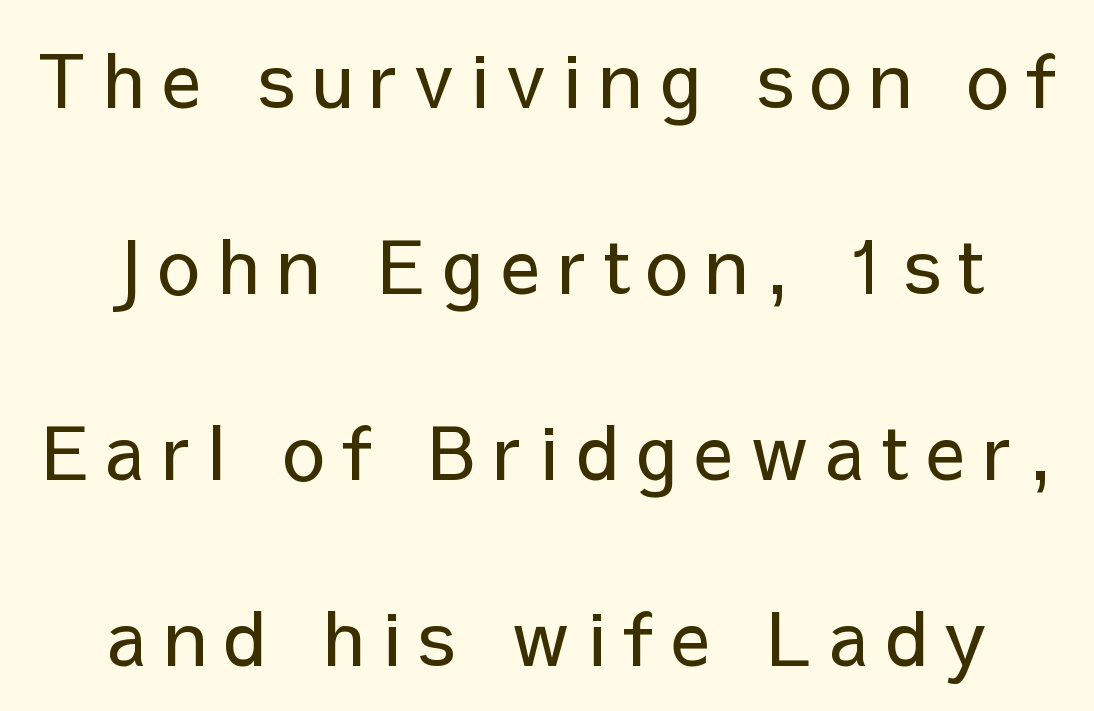
{"serif": "no", "italic": "no", "bold": "no", "weight": "regular", "width": "normal", "stroke_contrast": "low", "x_height": "medium", "monospaced": "no", "underline": "no", "align": "center", "line_spacing": "loose", "line_spacing_ratio": 2.48, "letter_spacing": "wide", "letter_spacing_em": 0.23, "glyph_px": 75}
